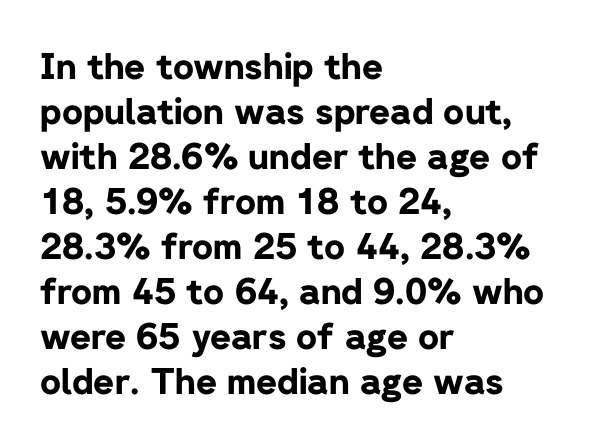
This sample keeps an unexceptional amount of space between lines. The passage is arranged the way most books set body copy — flush left. Compared with typical body copy, the letter spacing here is the same. Descenders hang freely into open space. Strong, thick strokes mark this as bold type.
